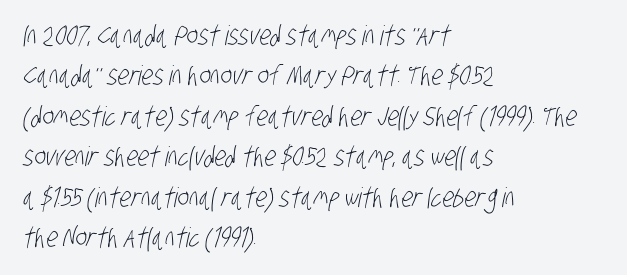
{"bold": "no", "underline": "no", "align": "left", "line_spacing": "normal", "line_spacing_ratio": 1.5, "letter_spacing": "normal", "letter_spacing_em": 0.0, "glyph_px": 27}
